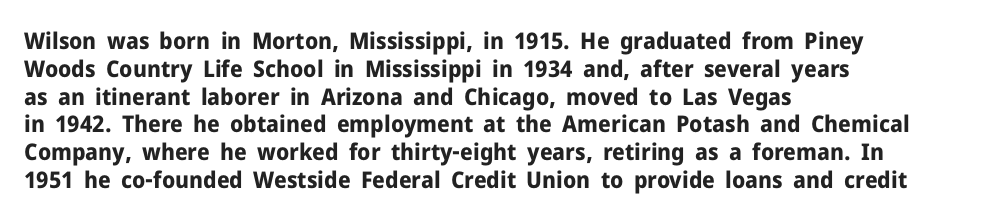
The image shows 23 px bold type, upright; set left-aligned, line spacing 1.21x, normal letter spacing, not underlined.
